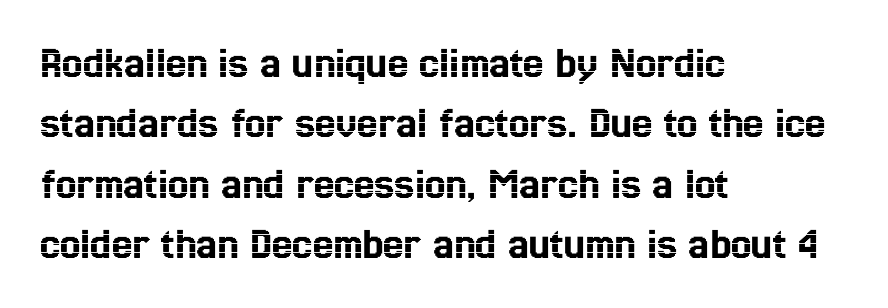
The image shows 46 px condensed type, upright; set left-aligned, normal line spacing (1.31x), normal letter spacing, not underlined; a medium x-height.
